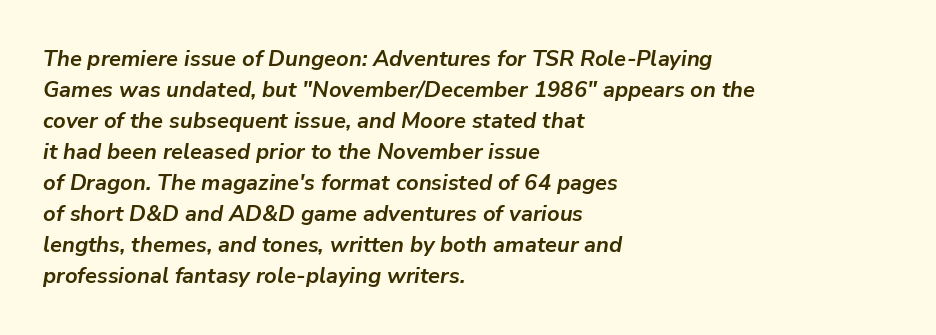
Q: Is the text bold? A: Yes.
Q: Is the text italic (slanted)? A: Yes, it leans right by about 9 degrees.
Q: Is the text underlined? A: No.
Q: How is the paragraph aligned? A: Left-aligned.
Q: Is the spacing between letters normal or unusually wide? A: Normal.
Q: Is the spacing between lines tight, normal or loose? A: Normal.
